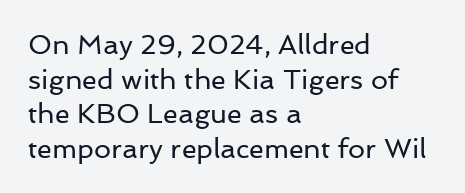
The block of text has a typical density, with ordinary space between rows. Which margin do the lines hug? The left one — the right edge is uneven. The space directly below the letters is spotless. This is the regular roman posture of the typeface. Does extra space separate the letters? No, they use regular spacing.
